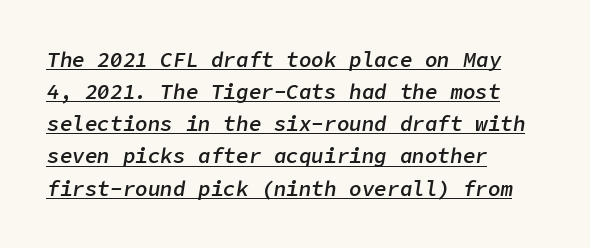
Q: Is the text bold? A: Semi-bold.
Q: Is the text italic (slanted)? A: Yes, it leans right by about 9 degrees.
Q: Is the text underlined? A: Yes.
Q: How is the paragraph aligned? A: Left-aligned.
Q: Is the spacing between letters normal or unusually wide? A: Normal.
Q: Is the spacing between lines tight, normal or loose? A: Normal.
